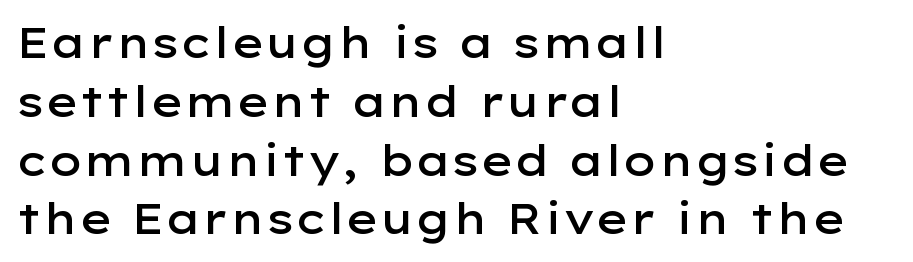
Posture: straight, roman, zero tilt. The strokes are fattened partway — semibold, not bold. A typesetter would call this zero additional tracking. Bare-footed words on every line. The block of text has a typical density, with ordinary space between rows. Varying glyph widths throughout — classic text-font behaviour.
